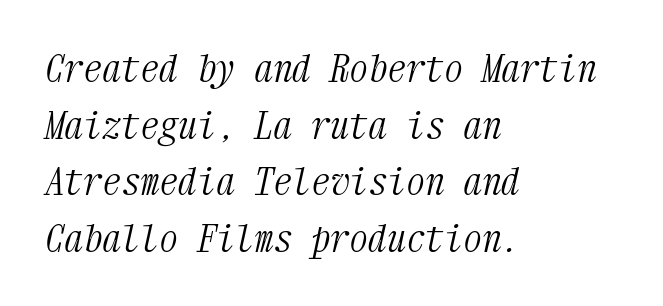
Fixed-width glyphs throughout — classic coding-font behaviour. What's the leading like? Ordinary, nothing unusual. Bare-footed words on every line. Here the glyphs are tracked normally, forming tight word shapes. The glyphs look as if they've been sheared to an angle.
